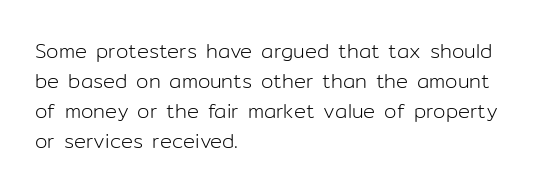
The image shows 20 px text type, upright; set left-aligned, normal line spacing (1.5x), normal letter spacing, not underlined.
